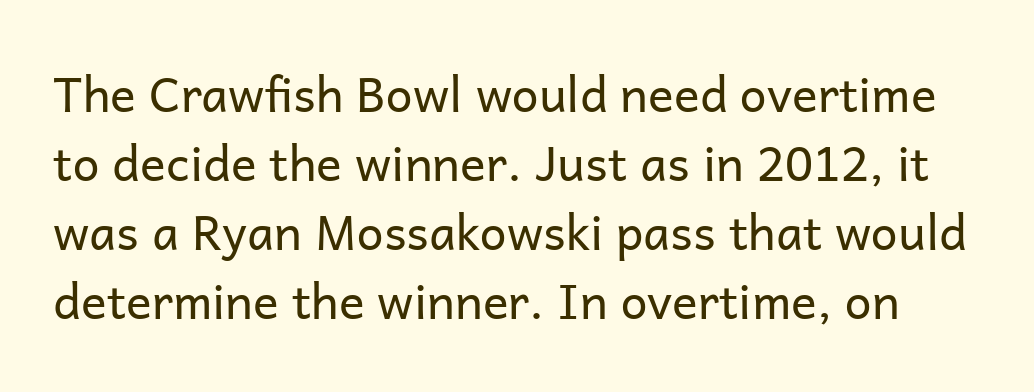
The image shows 48 px regular-weight sans-serif type, upright; set normal line spacing (1.44x), normal letter spacing, not underlined; low stroke contrast and a medium x-height.
